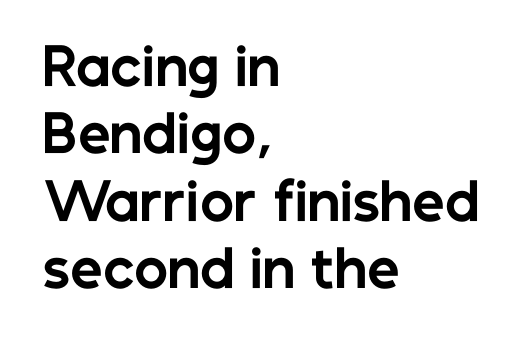
{"serif": "no", "italic": "no", "bold": "yes", "weight": "bold", "width": "normal", "stroke_contrast": "low", "x_height": "medium", "monospaced": "no", "underline": "no", "align": "left", "line_spacing": "normal", "line_spacing_ratio": 1.32, "letter_spacing": "normal", "letter_spacing_em": 0.0, "glyph_px": 51}
